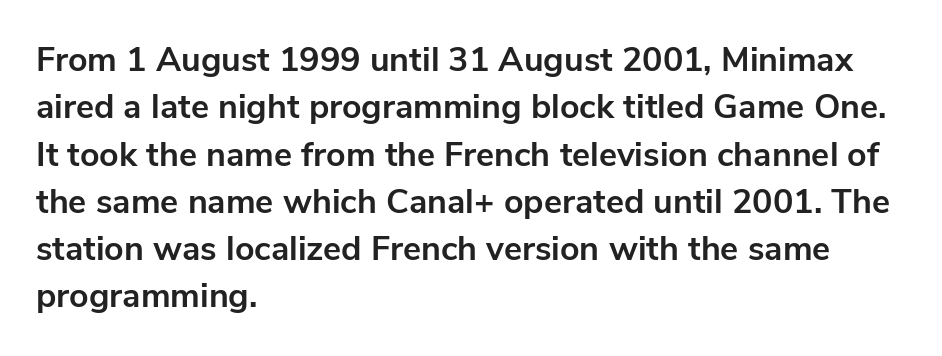
{"serif": "no", "italic": "no", "bold": "yes", "weight": "bold", "width": "normal", "stroke_contrast": "low", "x_height": "medium", "monospaced": "no", "underline": "no", "align": "left", "line_spacing": "normal", "line_spacing_ratio": 1.39, "letter_spacing": "normal", "letter_spacing_em": 0.0, "glyph_px": 34}
